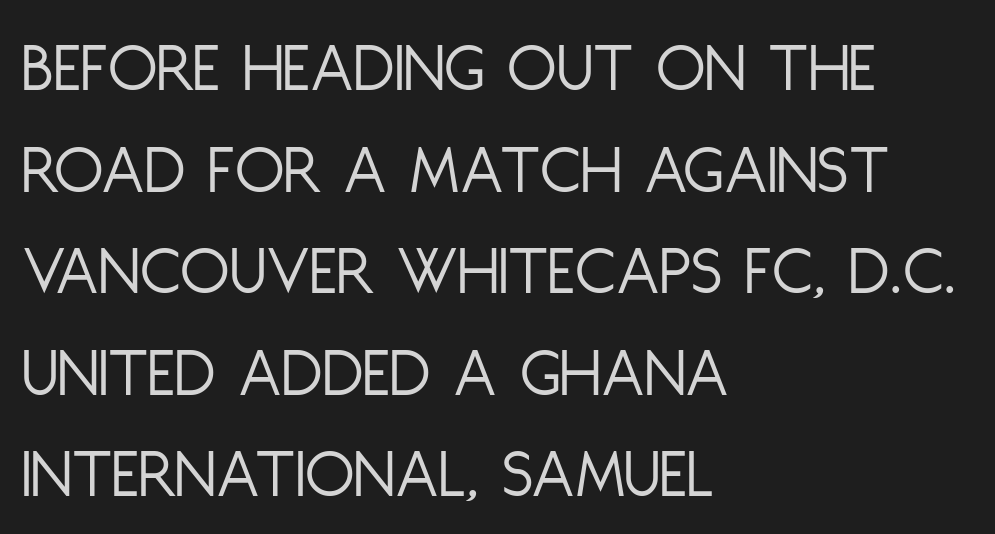
The image shows 72 px light, condensed sans-serif type, upright; set left-aligned, normal line spacing (1.41x), normal letter spacing, not underlined; low stroke contrast and a large x-height.
